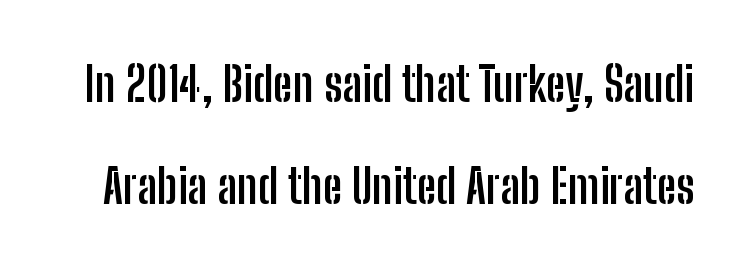
{"serif": "no", "italic": "no", "bold": "yes", "weight": "semibold", "width": "condensed", "stroke_contrast": "low", "x_height": "medium", "monospaced": "no", "underline": "no", "line_spacing": "loose", "line_spacing_ratio": 2.12, "letter_spacing": "normal", "letter_spacing_em": 0.0, "glyph_px": 48}
